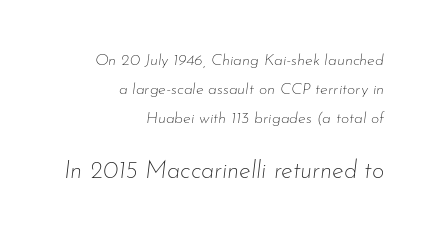
Q: Is the text bold? A: No.
Q: Is the text italic (slanted)? A: Yes, it leans right by about 7 degrees.
Q: Is the text underlined? A: No.
Q: How is the paragraph aligned? A: Right-aligned.
Q: Is the spacing between letters normal or unusually wide? A: Normal.
Q: Which block of text is set in a larger size, the first (top) or the second (bottom)? A: The second (bottom) one.
